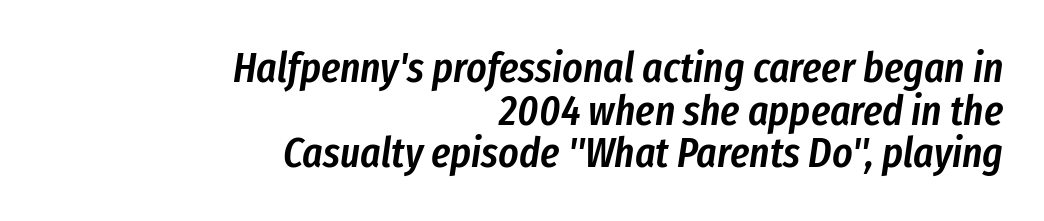
{"italic": "yes", "lean": "right", "slant_degrees": 8, "bold": "semi", "weight": "semibold", "width": "condensed", "stroke_contrast": "low", "x_height": "medium", "monospaced": "no", "underline": "no", "align": "right", "line_spacing": "tight", "line_spacing_ratio": 0.99, "letter_spacing": "normal", "letter_spacing_em": 0.0, "glyph_px": 43}
